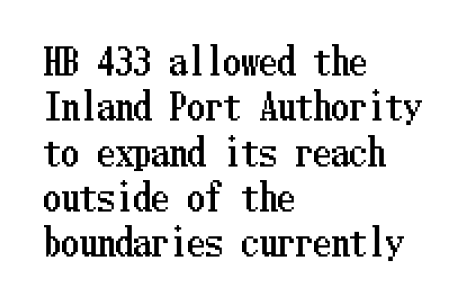
Honestly, there is no underline to notice here at all. Short note: letters normally spaced. Whoever set this chose a conventional vertical rhythm. The text block is weighted toward the left margin, trailing off unevenly rightward. Ordinary non-slanted type is in use.
